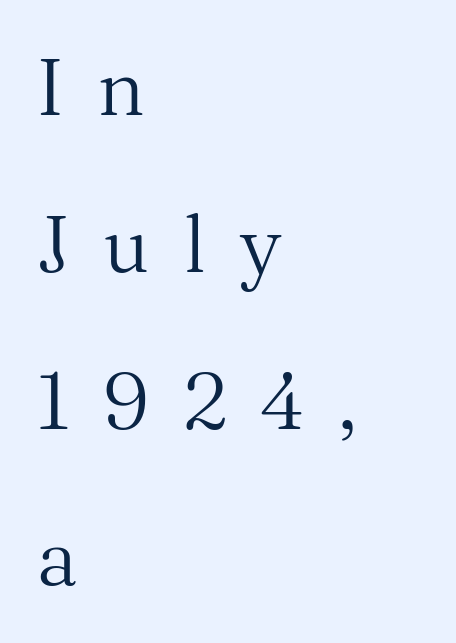
Q: Is the text bold? A: No.
Q: Is the text italic (slanted)? A: No, it is upright.
Q: Is the typeface a serif or a sans-serif typeface? A: Serif.
Q: Is the text underlined? A: No.
Q: How is the paragraph aligned? A: Left-aligned.
Q: Is the spacing between letters normal or unusually wide? A: Unusually wide.
Q: Is the spacing between lines tight, normal or loose? A: Loose.
Q: Width (condensed, normal, or wide)? A: Normal.
Q: Stroke contrast? A: Medium.
Q: x-height? A: Medium.
Q: Monospaced? A: No.
